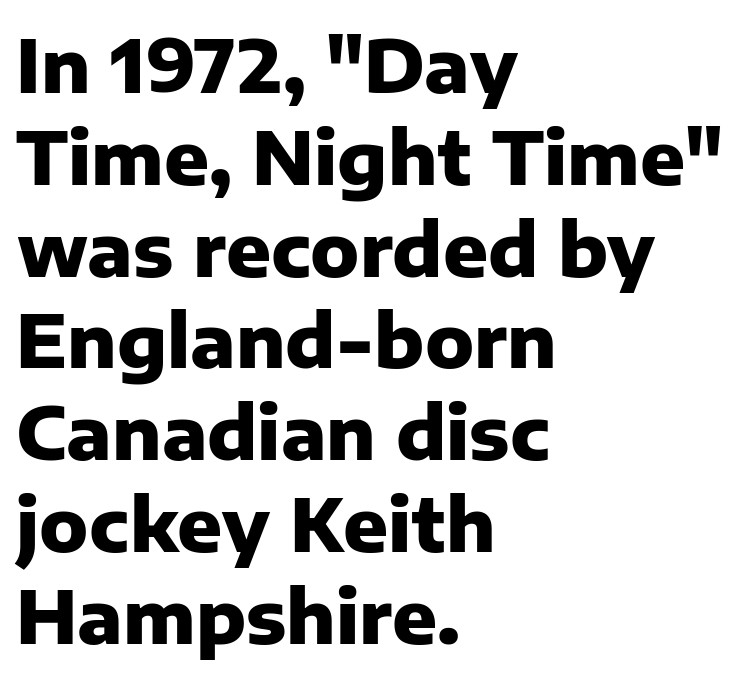
{"serif": "no", "italic": "no", "bold": "yes", "weight": "heavy", "width": "normal", "stroke_contrast": "low", "x_height": "medium", "monospaced": "no", "underline": "no", "align": "left", "line_spacing_ratio": 1.24, "letter_spacing": "normal", "letter_spacing_em": 0.0, "glyph_px": 74}
